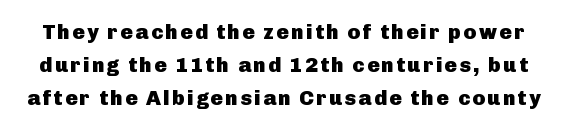
Nope, not italic — everything's standing straight. These lines carry a lot of weight — the face is fully bold. How would I describe the line gaps? Plain and ordinary. Nobody drew a line under any word here.
